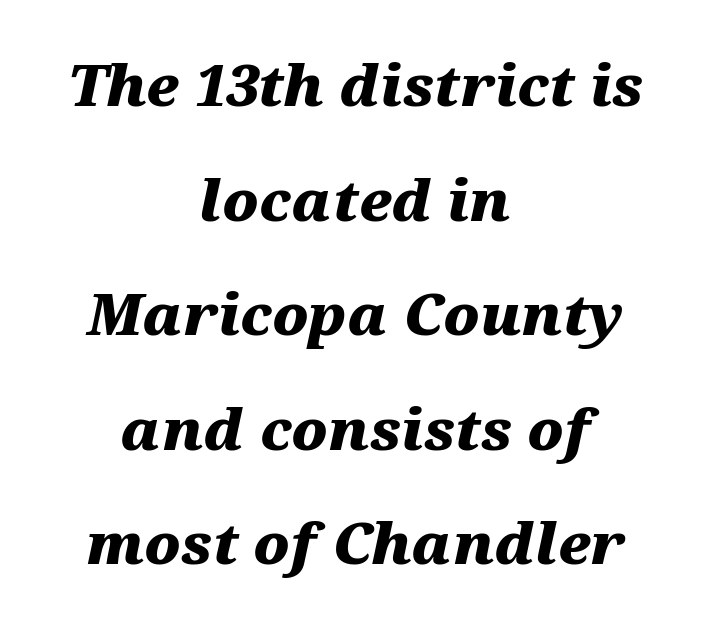
If you folded the block vertically in half, each line would mirror itself in length. Each glyph is drawn with heavy, bold strokes. A typesetter would call this zero additional tracking. Compared with ordinary roman type, these characters are visibly tilted. Notice the wide empty band between every row — that's loose leading. Rule under the text: the space is simply empty.
